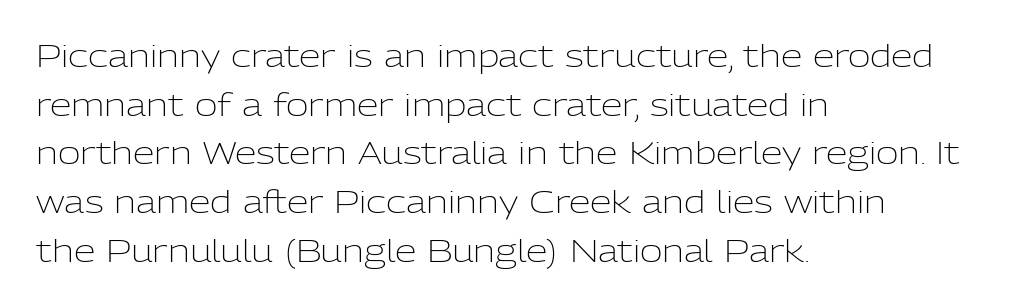
The image shows 31 px light sans-serif type, upright; set left-aligned, normal line spacing (1.57x), normal letter spacing, not underlined; low stroke contrast and a medium x-height.
